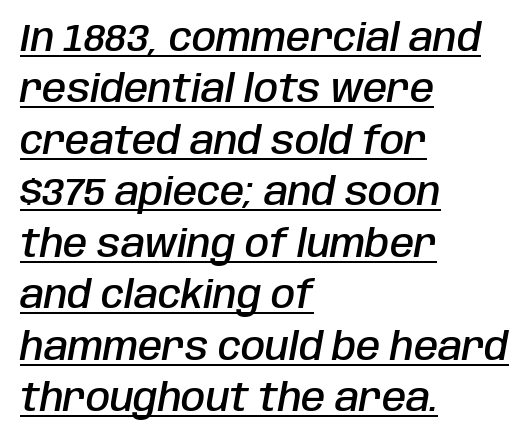
The lines sit at an ordinary, default distance from one another. A fair bit of extra ink — the face is semibold, not bold. The typesetter has applied underlining to the passage shown. It's the slanting kind of type. A typesetter would call this zero additional tracking.
